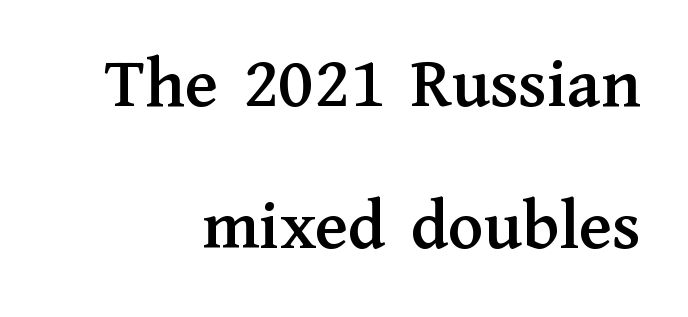
{"serif": "yes", "italic": "no", "width": "normal", "stroke_contrast": "medium", "x_height": "medium", "monospaced": "no", "underline": "no", "align": "right", "line_spacing": "loose", "line_spacing_ratio": 1.95, "letter_spacing": "normal", "letter_spacing_em": 0.0, "glyph_px": 73}
